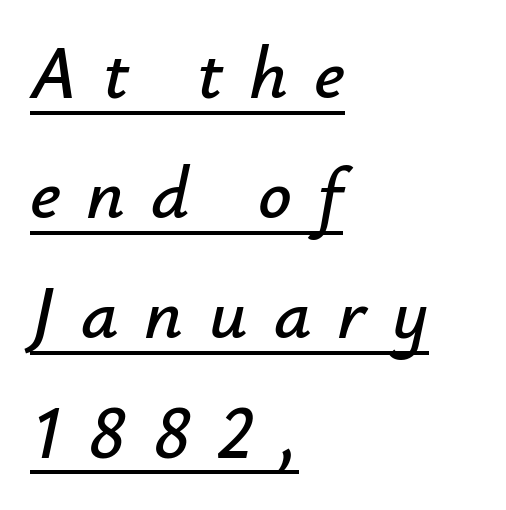
You could only call the tracking loose — the letters float apart. Notice how descenders clear the ascenders below comfortably — that's standard leading. Slant detected: the letters are inclined. Leftover space on each line is placed entirely after the last word. The face used here is proportionally spaced, like ordinary book or web type.
